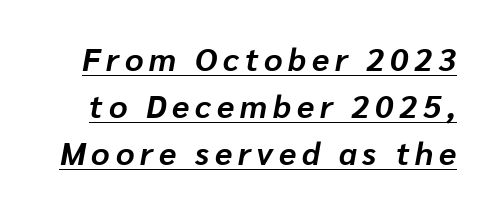
The image shows 32 px bold type, italic (leaning right); set normal line spacing (1.47x), underlined; low stroke contrast and a medium x-height.
